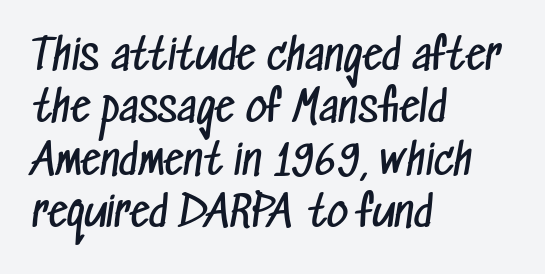
The image shows 41 px regular-weight, condensed sans-serif type; set left-aligned, normal line spacing (1.28x), normal letter spacing, not underlined; low stroke contrast and a medium x-height.
